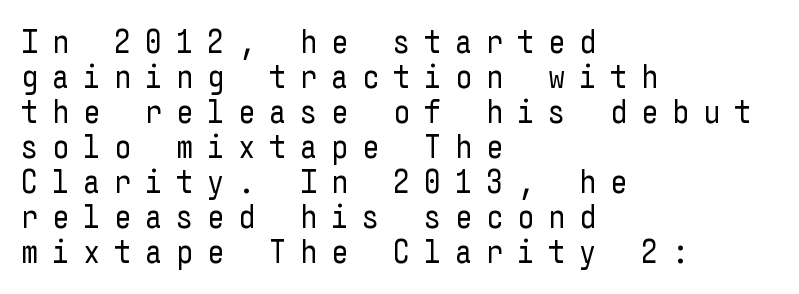
A typesetter would label this face a sans. There is plenty of visible air inserted between adjacent glyphs. Bare-footed words on every line. Think standard paragraph weight, or any step lighter than that. These lines are set flush left with a ragged right edge.
